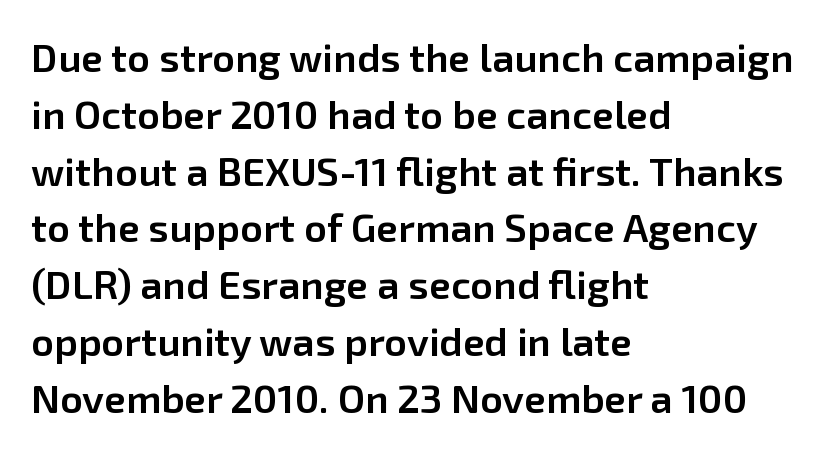
The image shows 40 px semibold sans-serif type, upright; set left-aligned, normal line spacing (1.42x), normal letter spacing, not underlined; low stroke contrast and a medium x-height.
